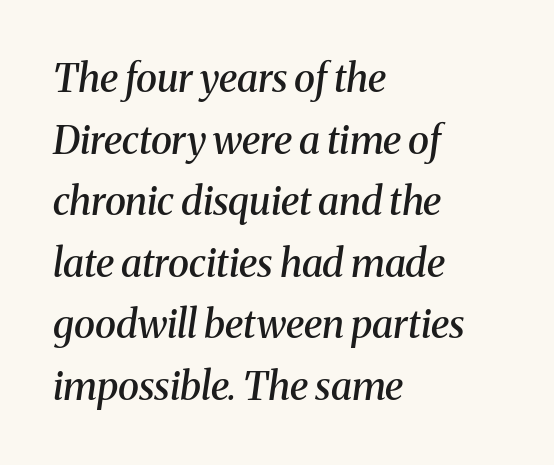
{"serif": "yes", "italic": "yes", "lean": "right", "slant_degrees": 8, "bold": "semi", "weight": "semibold", "width": "normal", "stroke_contrast": "medium", "x_height": "medium", "monospaced": "no", "underline": "no", "align": "left", "line_spacing": "normal", "line_spacing_ratio": 1.58, "letter_spacing": "normal", "letter_spacing_em": 0.0, "glyph_px": 39}
